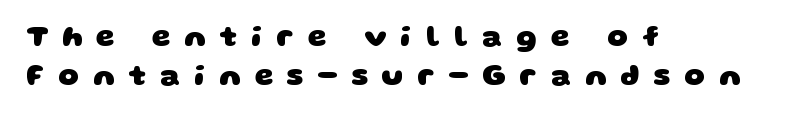
Q: Is the text bold? A: Yes.
Q: Is the typeface a serif or a sans-serif typeface? A: Sans-serif.
Q: Is the text underlined? A: No.
Q: How is the paragraph aligned? A: Left-aligned.
Q: Is the spacing between letters normal or unusually wide? A: Unusually wide.
Q: Is the spacing between lines tight, normal or loose? A: Normal.
Q: Width (condensed, normal, or wide)? A: Wide.
Q: Stroke contrast? A: Low.
Q: x-height? A: Large.
Q: Monospaced? A: No.
